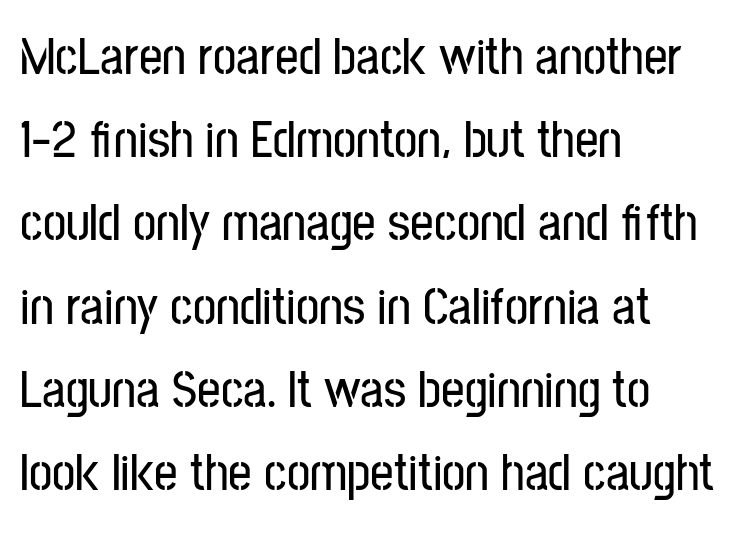
{"serif": "no", "italic": "no", "width": "condensed", "stroke_contrast": "low", "x_height": "medium", "monospaced": "no", "underline": "no", "align": "left", "line_spacing": "normal", "line_spacing_ratio": 1.6, "letter_spacing": "normal", "letter_spacing_em": 0.0, "glyph_px": 52}
